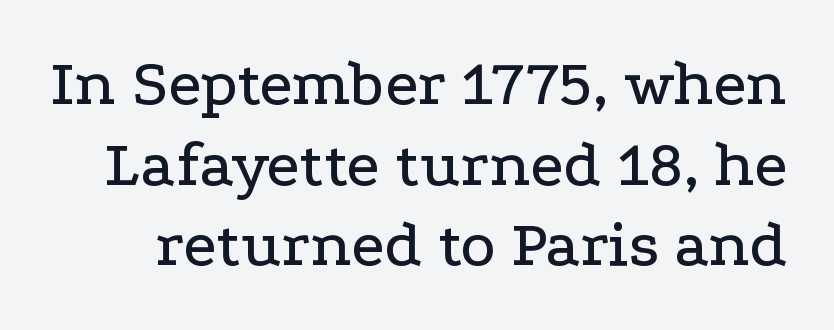
{"serif": "yes", "italic": "no", "width": "wide", "stroke_contrast": "low", "x_height": "medium", "monospaced": "no", "underline": "no", "line_spacing_ratio": 1.22, "letter_spacing": "normal", "letter_spacing_em": 0.0, "glyph_px": 66}
